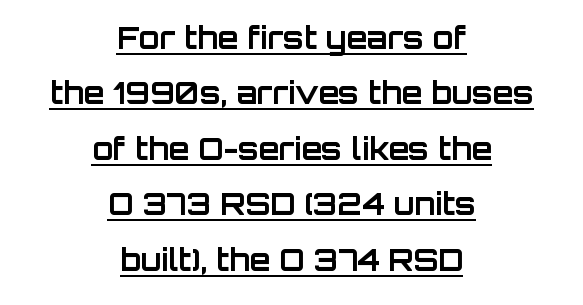
The image shows 30 px bold sans-serif type, upright; set centered, line spacing 1.85x, normal letter spacing, underlined; low stroke contrast and a large x-height.
